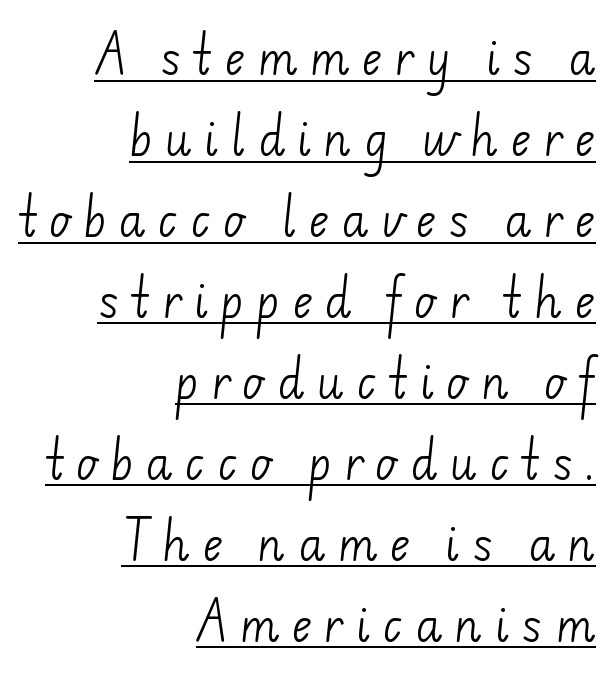
{"serif": "no", "bold": "no", "weight": "light", "width": "normal", "stroke_contrast": "low", "x_height": "small", "monospaced": "no", "underline": "yes", "align": "right", "line_spacing_ratio": 1.84, "letter_spacing": "wide", "letter_spacing_em": 0.27, "glyph_px": 44}
